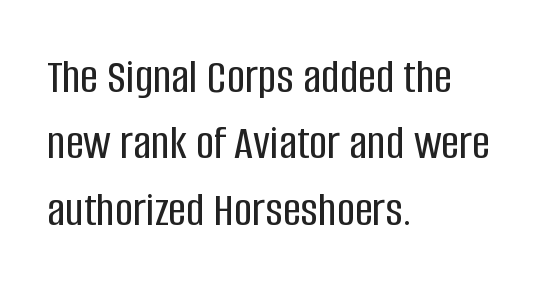
The image shows 50 px condensed sans-serif type, upright; set left-aligned, normal line spacing (1.33x), normal letter spacing, not underlined; low stroke contrast and a large x-height.
